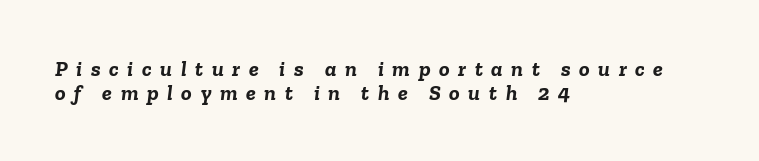
Q: Is the text bold? A: Yes.
Q: Is the text italic (slanted)? A: Yes, it leans right by about 6 degrees.
Q: Is the text underlined? A: No.
Q: How is the paragraph aligned? A: Left-aligned.
Q: Is the spacing between letters normal or unusually wide? A: Unusually wide.
Q: Is the spacing between lines tight, normal or loose? A: Tight.
